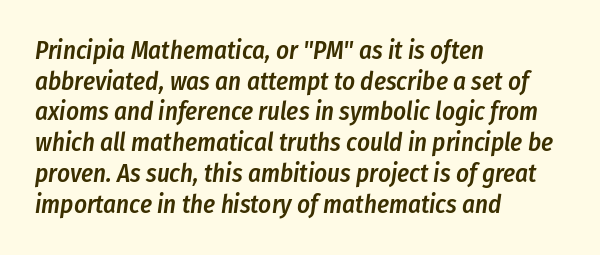
The zone under the glyphs is completely vacant. This sample is left-justified, so line endings fall wherever the words run out. The face used here has a pronounced slope to its letters. The horizontal fit of the characters is conventional and even. In terms of weight, the rendering is demibold, just under bold.
